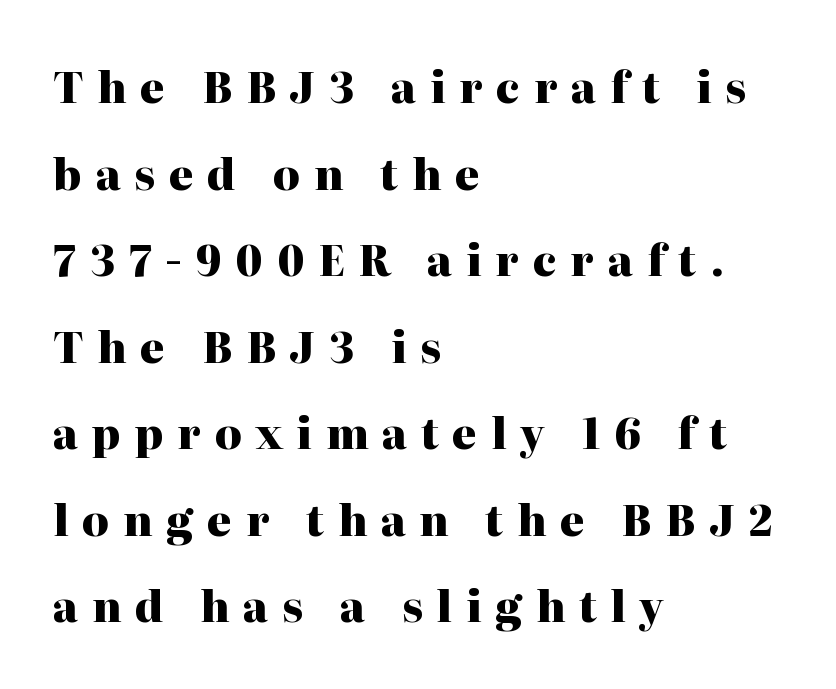
The image shows 42 px heavy serif type, upright; set left-aligned, loose line spacing (2.06x), unusually wide letter spacing (+0.33 em), not underlined; high stroke contrast and a medium x-height.
